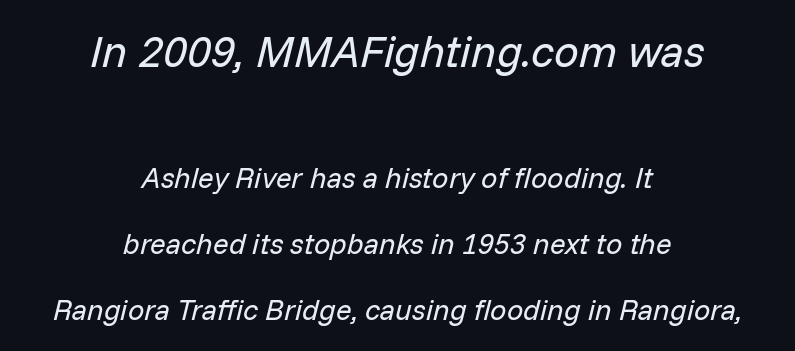
The typesetting does not lean heavy: it is not bold. A typesetter would call this leading open, well beyond the default. Horizontal alignment here is central, giving a formal, balanced look. This sample has the flowing, uneven cadence of proportional lettering.
